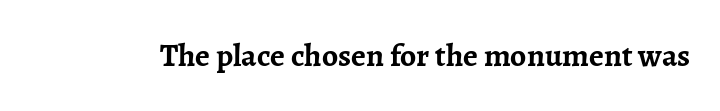
{"serif": "yes", "italic": "no", "bold": "yes", "weight": "semibold", "width": "normal", "stroke_contrast": "low", "x_height": "medium", "monospaced": "no", "underline": "no", "letter_spacing": "normal", "letter_spacing_em": 0.0, "glyph_px": 32}
